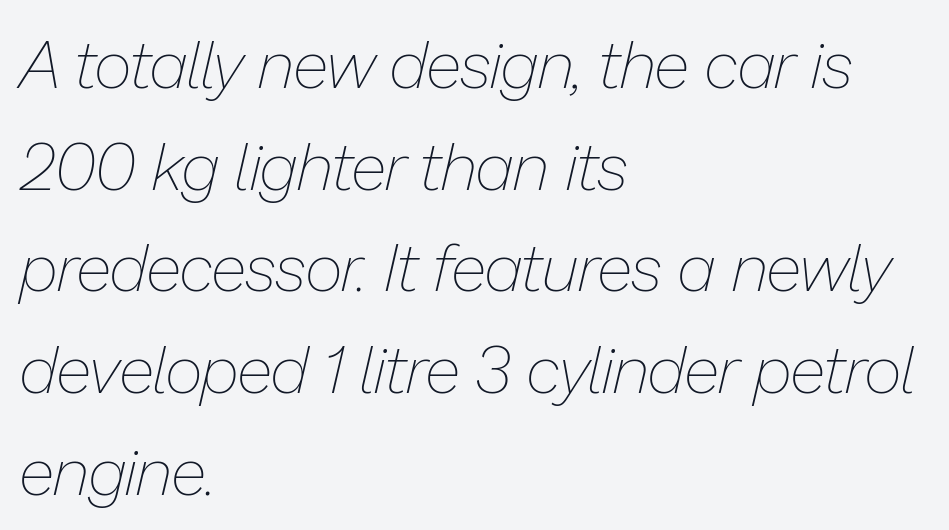
The image shows 66 px thin type, italic (leaning right); set left-aligned, normal line spacing (1.54x), normal letter spacing, not underlined; low stroke contrast and a medium x-height.
